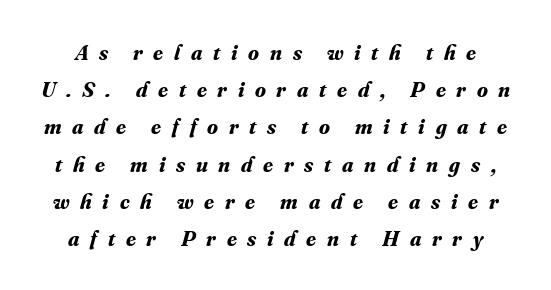
Tracking here is generous; glyphs stand well apart from one another. The letters are slanted; this is an italic face. The designer left line spacing at the default. Does the weight exceed regular? Yes, all the way to bold.
